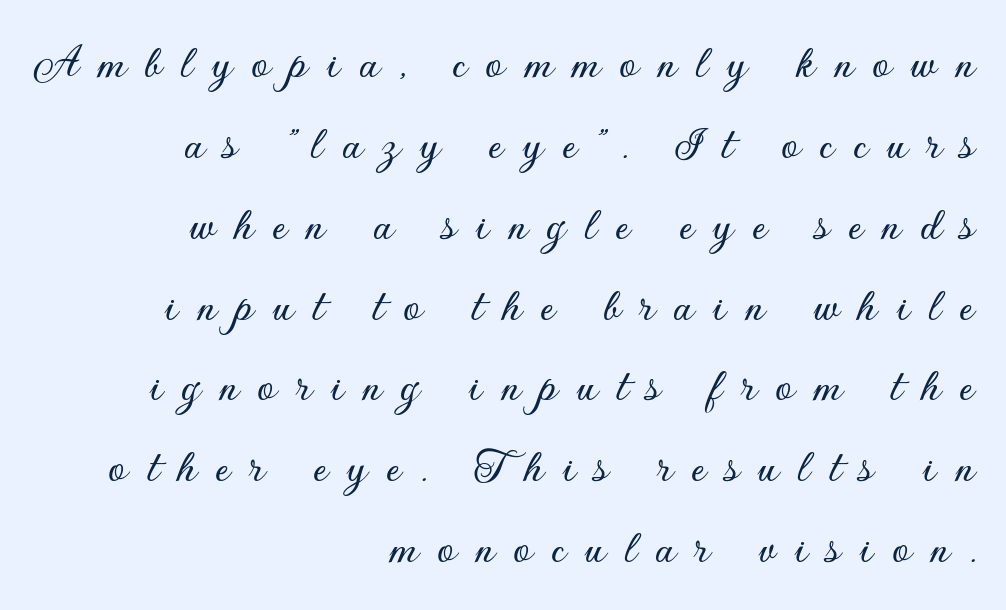
Q: Is the text italic (slanted)? A: Yes.
Q: Is the typeface a serif or a sans-serif typeface? A: Sans-serif.
Q: Is the text underlined? A: No.
Q: How is the paragraph aligned? A: Right-aligned.
Q: Is the spacing between letters normal or unusually wide? A: Unusually wide.
Q: Is the spacing between lines tight, normal or loose? A: Normal.
Q: Width (condensed, normal, or wide)? A: Normal.
Q: Stroke contrast? A: Low.
Q: x-height? A: Small.
Q: Monospaced? A: No.
